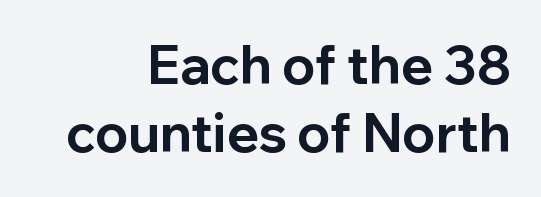
{"serif": "no", "italic": "no", "bold": "yes", "weight": "bold", "width": "normal", "stroke_contrast": "low", "x_height": "medium", "monospaced": "no", "underline": "no", "align": "right", "line_spacing": "normal", "line_spacing_ratio": 1.29, "letter_spacing": "normal", "letter_spacing_em": 0.0, "glyph_px": 53}
